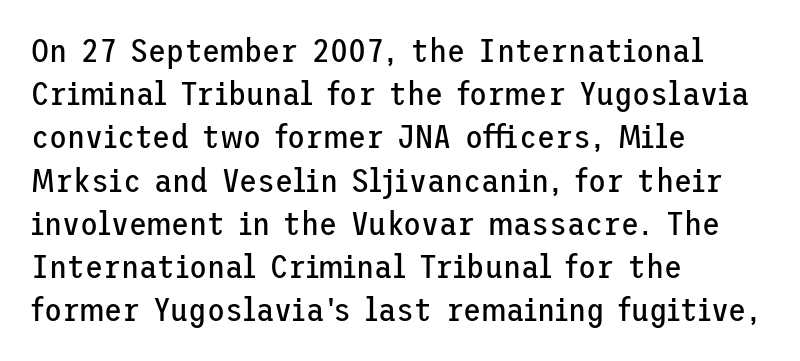
Q: Is the text bold? A: No.
Q: Is the text italic (slanted)? A: No, it is upright.
Q: Is the typeface a serif or a sans-serif typeface? A: Sans-serif.
Q: Is the text underlined? A: No.
Q: How is the paragraph aligned? A: Left-aligned.
Q: Is the spacing between letters normal or unusually wide? A: Normal.
Q: Is the spacing between lines tight, normal or loose? A: Normal.
Q: Width (condensed, normal, or wide)? A: Normal.
Q: Stroke contrast? A: Low.
Q: x-height? A: Medium.
